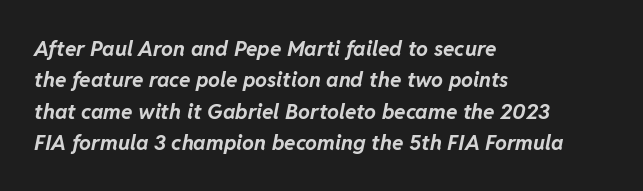
This sample uses plain, unmodified letter spacing. The passage shown is not underscored anywhere. This block has exactly the height ordinary leading produces. I'd describe the lettering as bold — thick and assertive.
